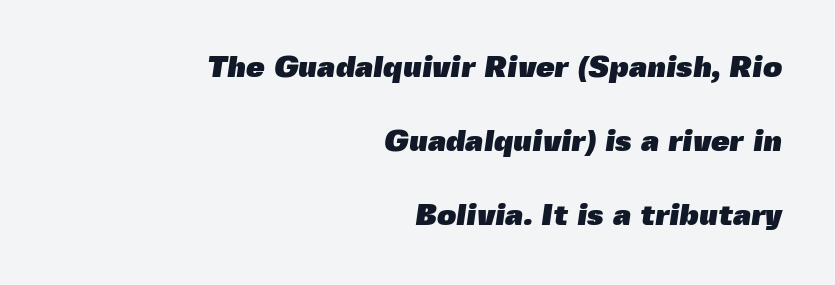
{"serif": "no", "bold": "yes", "weight": "heavy", "width": "normal", "x_height": "medium", "monospaced": "no", "underline": "no", "align": "right", "line_spacing": "loose", "line_spacing_ratio": 2.46, "letter_spacing": "normal", "letter_spacing_em": 0.0, "glyph_px": 30}
